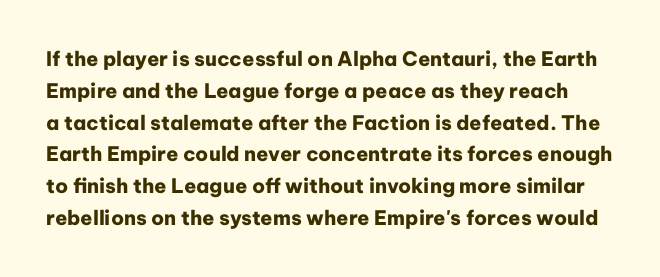
{"italic": "no", "bold": "yes", "underline": "no", "line_spacing": "normal", "line_spacing_ratio": 1.59, "letter_spacing": "normal", "letter_spacing_em": 0.0, "glyph_px": 20}
